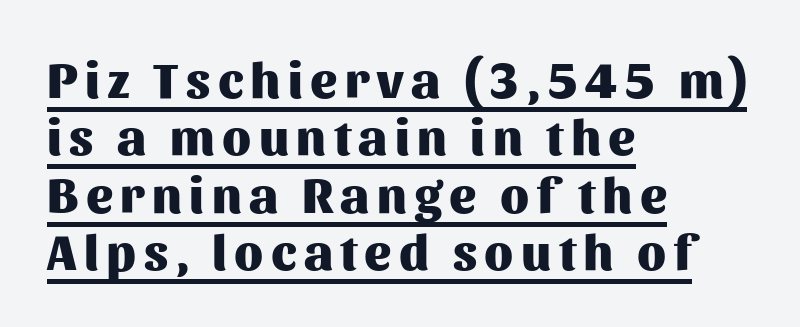
The image shows 50 px heavy sans-serif type, upright; set left-aligned, tight line spacing (1.15x), underlined; medium stroke contrast and a medium x-height.
